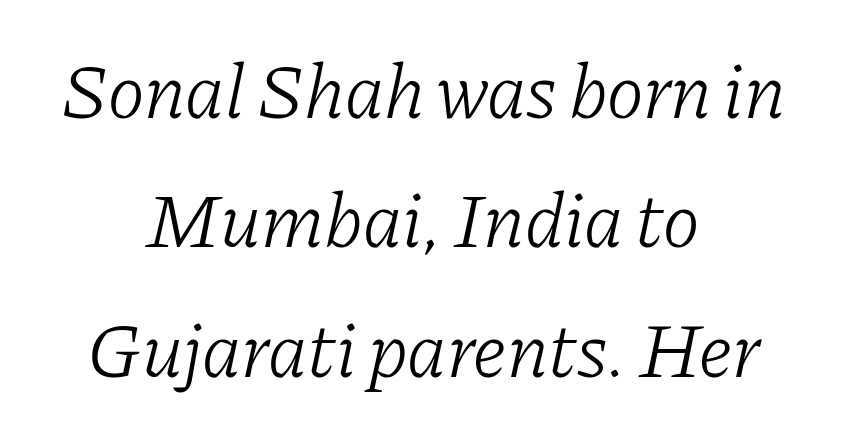
Q: Is the text bold? A: No.
Q: Is the text italic (slanted)? A: Yes, it leans right by about 11 degrees.
Q: Is the typeface a serif or a sans-serif typeface? A: Serif.
Q: Is the text underlined? A: No.
Q: How is the paragraph aligned? A: Centered.
Q: Is the spacing between letters normal or unusually wide? A: Normal.
Q: Is the spacing between lines tight, normal or loose? A: Normal.
Q: Width (condensed, normal, or wide)? A: Normal.
Q: Stroke contrast? A: Low.
Q: x-height? A: Medium.
Q: Monospaced? A: No.
